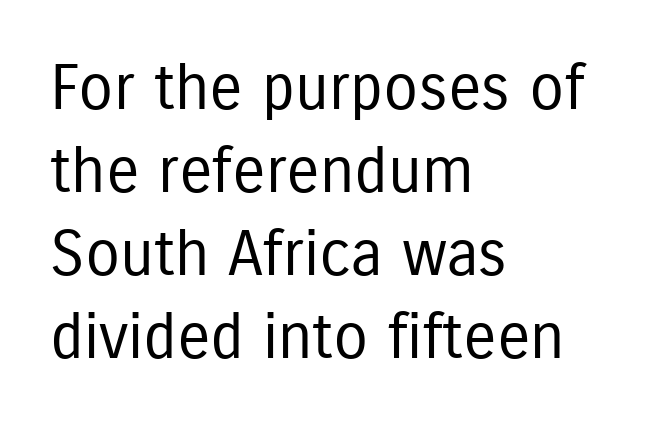
The image shows 63 px regular-weight, condensed sans-serif type, upright; set left-aligned, normal line spacing (1.32x), normal letter spacing, not underlined; low stroke contrast and a medium x-height.
